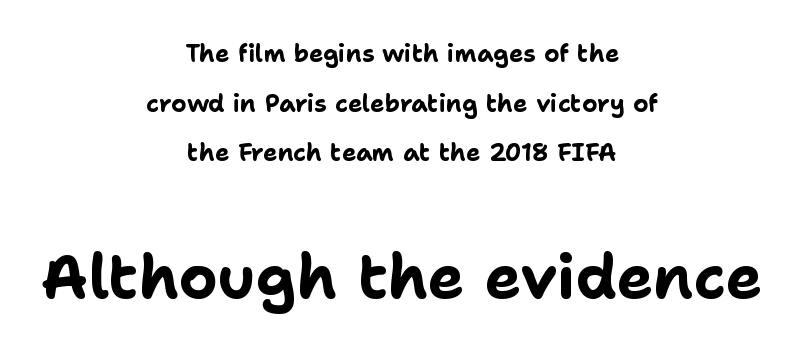
{"serif": "no", "italic": "no", "bold": "yes", "weight": "bold", "width": "normal", "stroke_contrast": "low", "x_height": "medium", "monospaced": "no", "underline": "no", "align": "center", "line_spacing": "loose", "line_spacing_ratio": 2.07, "letter_spacing": "normal", "letter_spacing_em": 0.0, "larger_block": "second", "size_ratio": 2.54, "glyph_px": 61}
